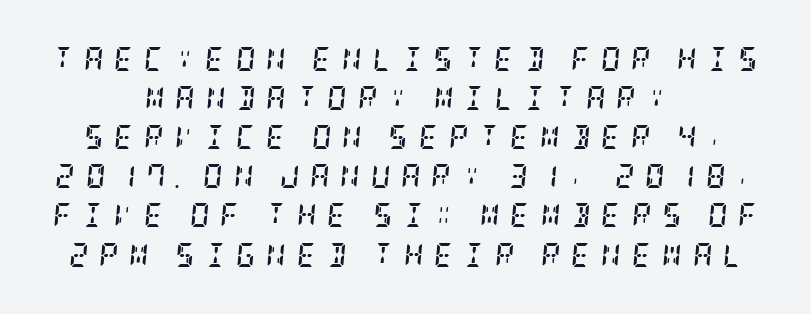
{"italic": "yes", "lean": "right", "slant_degrees": 5, "bold": "yes", "underline": "no", "align": "center", "line_spacing": "normal", "line_spacing_ratio": 1.63, "letter_spacing": "wide", "letter_spacing_em": 0.45, "glyph_px": 24}
